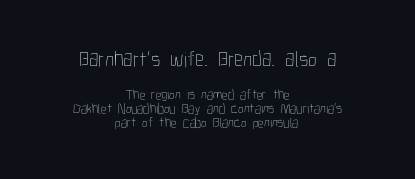
Words float on clear page, feet unadorned. Look at the glyph heights: the upper group is clearly the bigger setting. This reads as an unemphasized weight, regular at the heaviest. One-word summary of the alignment: center. Ascenders rise straight up at ninety degrees. Nothing unusual about the tracking: characters are spaced as the font intends.
